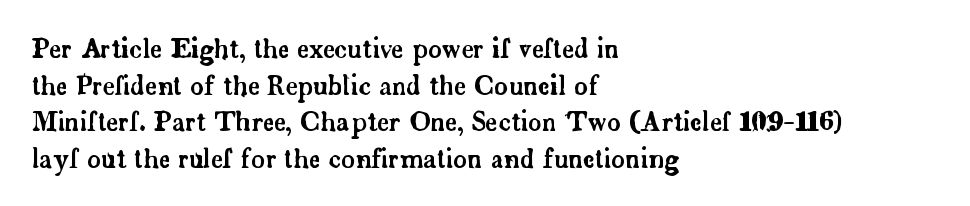
Here the glyphs are tracked normally, forming tight word shapes. Upright lettering throughout. Underline: absent. The lines are quadded left.
